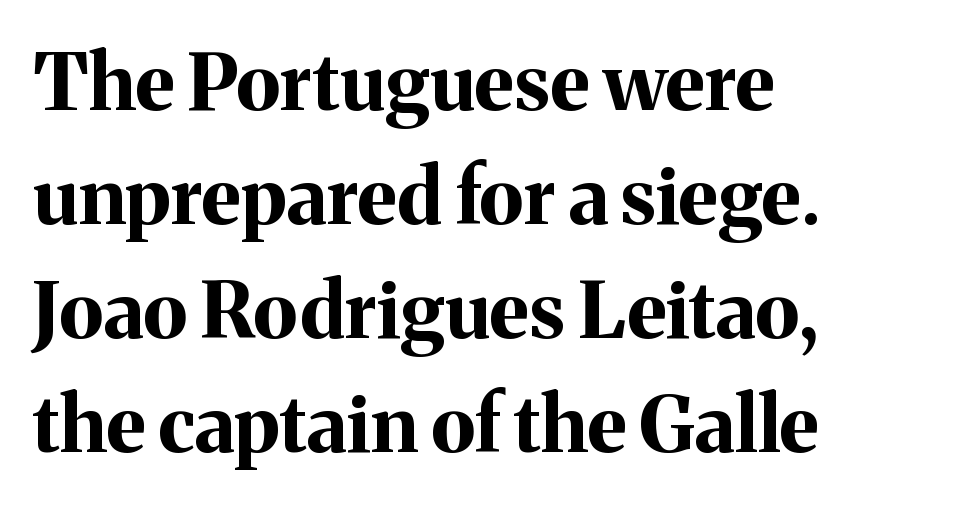
Q: Is the text bold? A: Yes.
Q: Is the text italic (slanted)? A: No, it is upright.
Q: Is the typeface a serif or a sans-serif typeface? A: Serif.
Q: Is the text underlined? A: No.
Q: How is the paragraph aligned? A: Left-aligned.
Q: Is the spacing between letters normal or unusually wide? A: Normal.
Q: Is the spacing between lines tight, normal or loose? A: Normal.
Q: Width (condensed, normal, or wide)? A: Normal.
Q: Stroke contrast? A: Medium.
Q: x-height? A: Medium.
Q: Monospaced? A: No.
